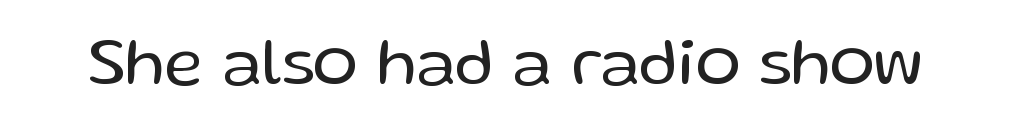
Q: Is the text bold? A: No.
Q: Is the text italic (slanted)? A: No, it is upright.
Q: Is the typeface a serif or a sans-serif typeface? A: Sans-serif.
Q: Is the text underlined? A: No.
Q: Is the spacing between letters normal or unusually wide? A: Normal.
Q: Width (condensed, normal, or wide)? A: Normal.
Q: Stroke contrast? A: Low.
Q: x-height? A: Medium.
Q: Monospaced? A: No.
